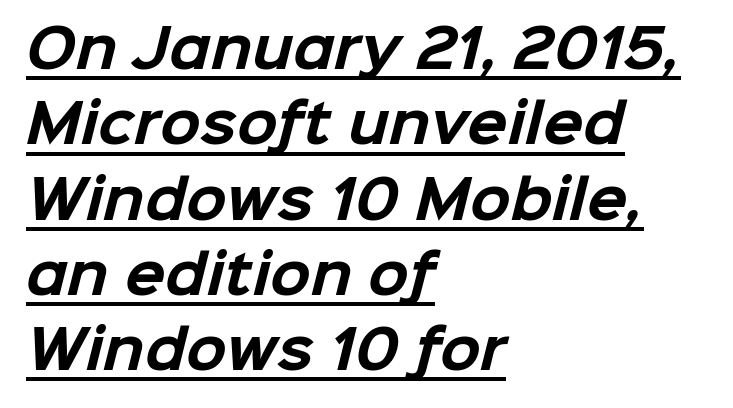
These lines are set flush left with a ragged right edge. There is no visible air inserted between adjacent glyphs. A full-strength bold gives these letters their thick strokes. The block of text has a typical density, with ordinary space between rows. Check where the strokes stop: nothing finishes them off — pure sans.
